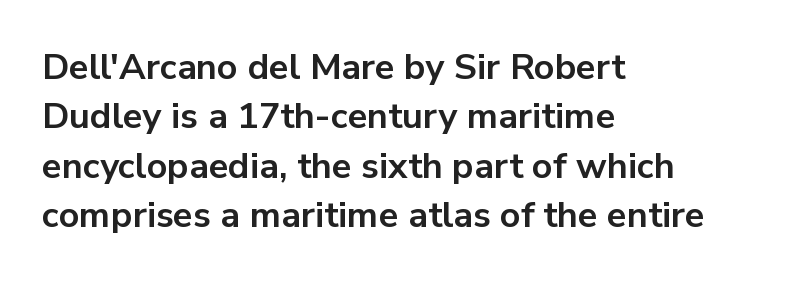
{"serif": "no", "italic": "no", "bold": "yes", "weight": "bold", "width": "normal", "stroke_contrast": "low", "x_height": "medium", "monospaced": "no", "underline": "no", "align": "left", "line_spacing": "normal", "line_spacing_ratio": 1.37, "letter_spacing": "normal", "letter_spacing_em": 0.0, "glyph_px": 36}
